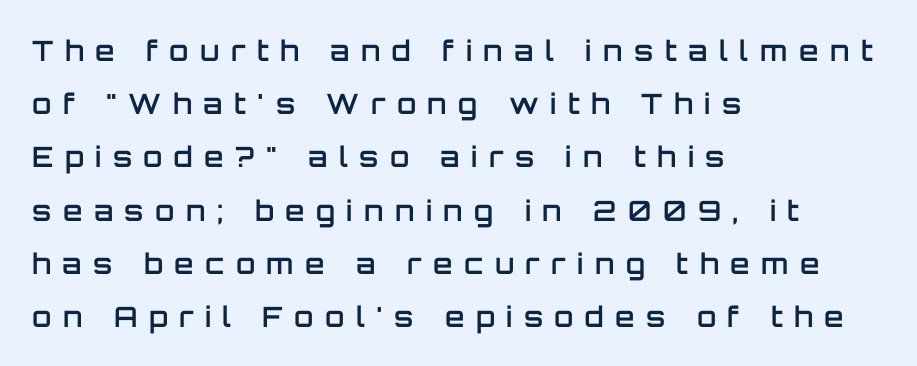
Q: Is the text bold? A: Semi-bold.
Q: Is the text italic (slanted)? A: No, it is upright.
Q: Is the typeface a serif or a sans-serif typeface? A: Sans-serif.
Q: Is the text underlined? A: No.
Q: How is the paragraph aligned? A: Left-aligned.
Q: Is the spacing between letters normal or unusually wide? A: Unusually wide.
Q: Is the spacing between lines tight, normal or loose? A: Loose.
Q: Width (condensed, normal, or wide)? A: Normal.
Q: Stroke contrast? A: Low.
Q: x-height? A: Large.
Q: Monospaced? A: No.
